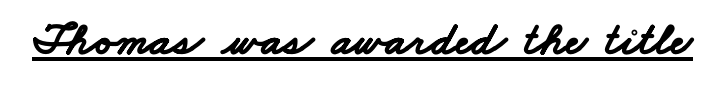
This sample uses a sans-serif face. The passage shown is emphatically bold. Like a heading marked for emphasis, these lines bear an underscore. Is this a fixed-width face? No — the glyphs have proportional, varying widths. The passage shown has conventional tracking throughout.
